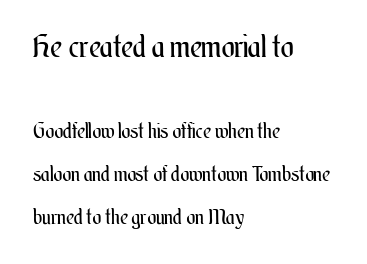
{"italic": "no", "bold": "no", "weight": "regular", "width": "condensed", "stroke_contrast": "medium", "x_height": "small", "monospaced": "no", "underline": "no", "align": "left", "line_spacing": "loose", "line_spacing_ratio": 2.06, "letter_spacing": "normal", "letter_spacing_em": 0.0, "larger_block": "first", "size_ratio": 1.48, "glyph_px": 31}
